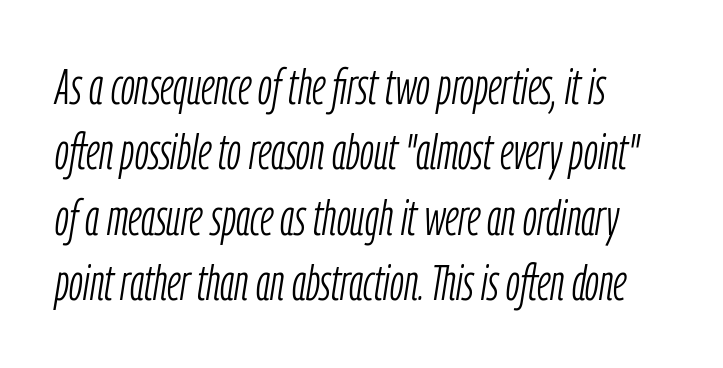
The image shows 50 px light, condensed type, italic (leaning right); set left-aligned, normal line spacing (1.31x), normal letter spacing, not underlined; low stroke contrast and a medium x-height.
